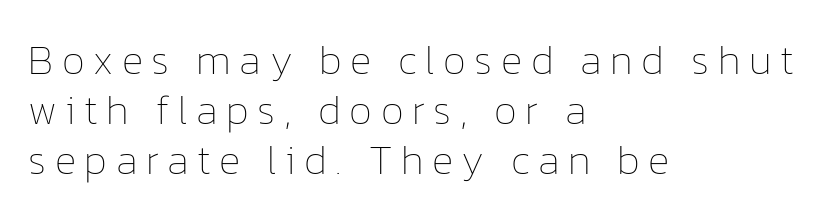
{"italic": "no", "bold": "no", "weight": "thin", "width": "normal", "stroke_contrast": "low", "x_height": "medium", "monospaced": "no", "underline": "no", "align": "left", "line_spacing_ratio": 1.22, "letter_spacing": "wide", "letter_spacing_em": 0.21, "glyph_px": 41}
